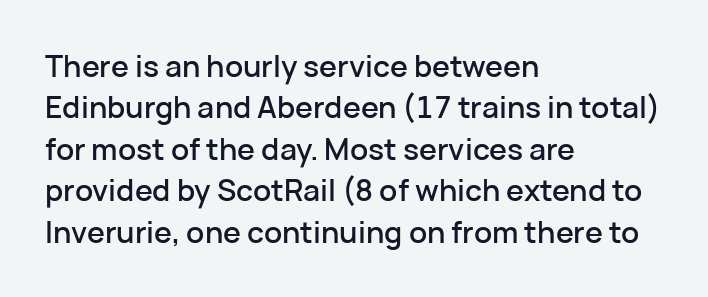
Q: Is the text italic (slanted)? A: No, it is upright.
Q: Is the typeface a serif or a sans-serif typeface? A: Sans-serif.
Q: Is the text underlined? A: No.
Q: How is the paragraph aligned? A: Left-aligned.
Q: Is the spacing between letters normal or unusually wide? A: Normal.
Q: Is the spacing between lines tight, normal or loose? A: Normal.
Q: Width (condensed, normal, or wide)? A: Normal.
Q: Stroke contrast? A: Low.
Q: x-height? A: Medium.
Q: Monospaced? A: No.
